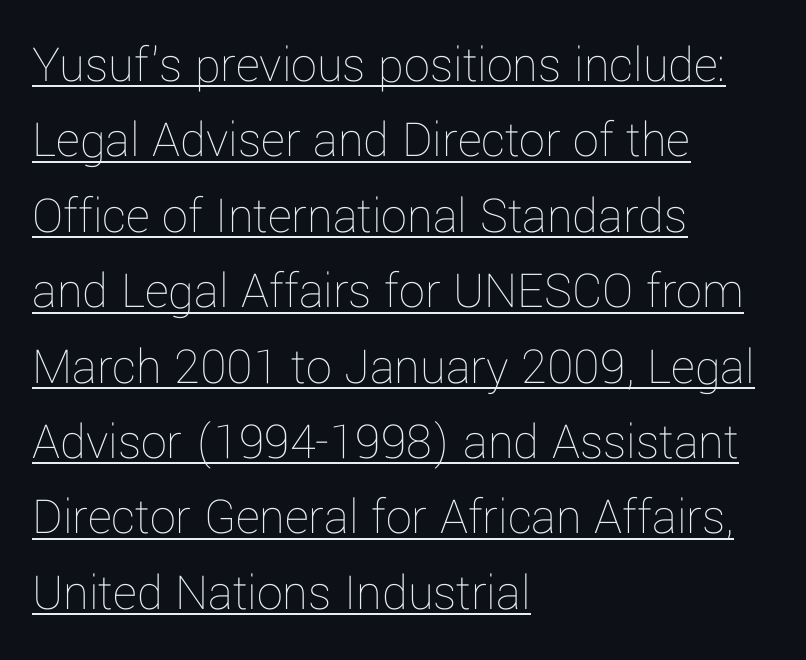
The image shows 52 px thin type, upright; set left-aligned, normal line spacing (1.45x), normal letter spacing, underlined; low stroke contrast and a medium x-height.
